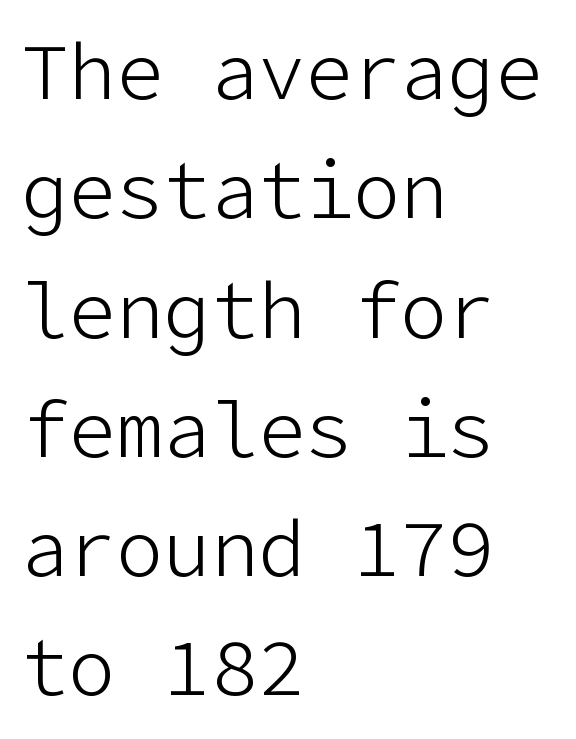
The image shows 79 px light sans-serif type, upright; set left-aligned, normal line spacing (1.51x), normal letter spacing, not underlined; low stroke contrast and a medium x-height.
